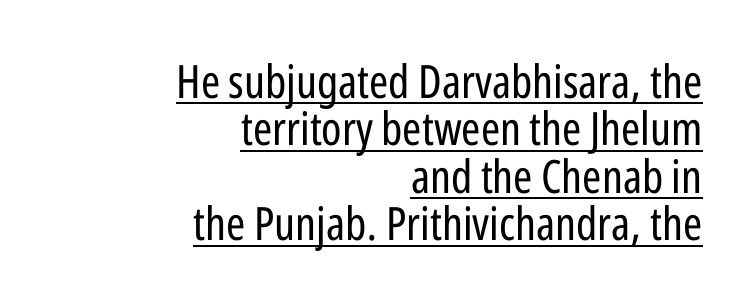
{"serif": "no", "italic": "no", "bold": "no", "weight": "regular", "width": "condensed", "stroke_contrast": "low", "x_height": "medium", "monospaced": "no", "underline": "yes", "align": "right", "line_spacing": "tight", "line_spacing_ratio": 1.03, "letter_spacing": "normal", "letter_spacing_em": 0.0, "glyph_px": 46}
